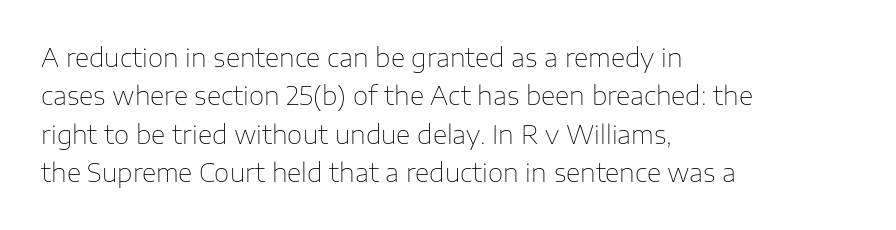
{"italic": "no", "bold": "no", "underline": "no", "align": "left", "line_spacing": "normal", "line_spacing_ratio": 1.54, "letter_spacing": "normal", "letter_spacing_em": 0.0, "glyph_px": 25}
